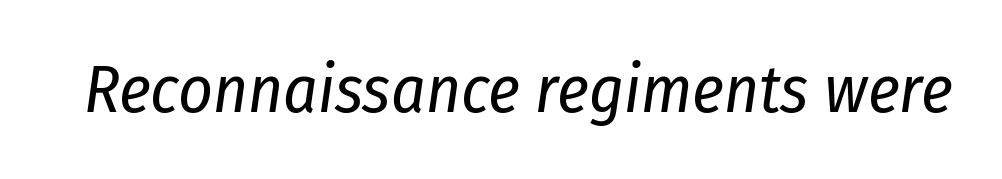
A bare baseline throughout the passage. Each letter keeps its own natural width here, so spacing adapts to shape. These lines keep a tight, regular rhythm from letter to letter. You can tell it's italic because the verticals aren't actually vertical.
